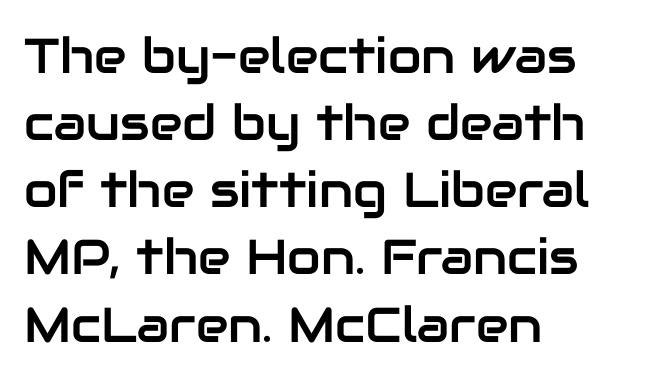
Q: Is the text italic (slanted)? A: No, it is upright.
Q: Is the typeface a serif or a sans-serif typeface? A: Sans-serif.
Q: Is the text underlined? A: No.
Q: How is the paragraph aligned? A: Left-aligned.
Q: Is the spacing between letters normal or unusually wide? A: Normal.
Q: Is the spacing between lines tight, normal or loose? A: Normal.
Q: Width (condensed, normal, or wide)? A: Normal.
Q: Stroke contrast? A: Low.
Q: x-height? A: Medium.
Q: Monospaced? A: No.
